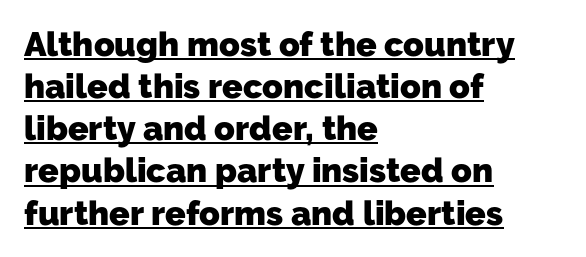
{"serif": "no", "bold": "yes", "weight": "heavy", "width": "normal", "stroke_contrast": "low", "x_height": "medium", "monospaced": "no", "underline": "yes", "align": "left", "line_spacing_ratio": 1.24, "letter_spacing": "normal", "letter_spacing_em": 0.0, "glyph_px": 34}
